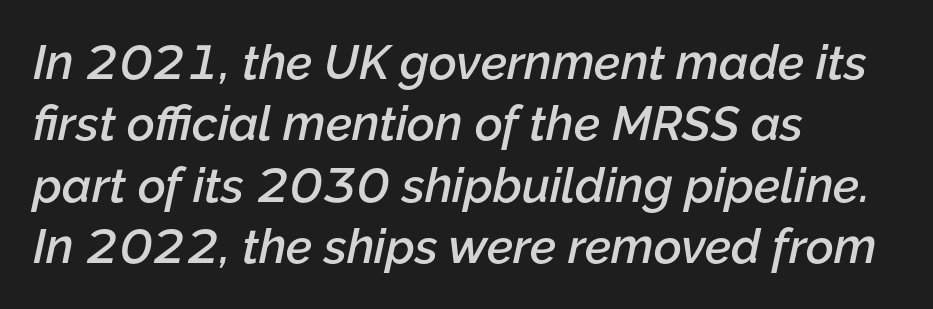
Q: Is the text bold? A: Semi-bold.
Q: Is the text italic (slanted)? A: Yes, it leans right by about 12 degrees.
Q: Is the text underlined? A: No.
Q: How is the paragraph aligned? A: Left-aligned.
Q: Is the spacing between letters normal or unusually wide? A: Normal.
Q: Is the spacing between lines tight, normal or loose? A: Normal.
Q: Width (condensed, normal, or wide)? A: Normal.
Q: Stroke contrast? A: Low.
Q: x-height? A: Medium.
Q: Monospaced? A: No.
